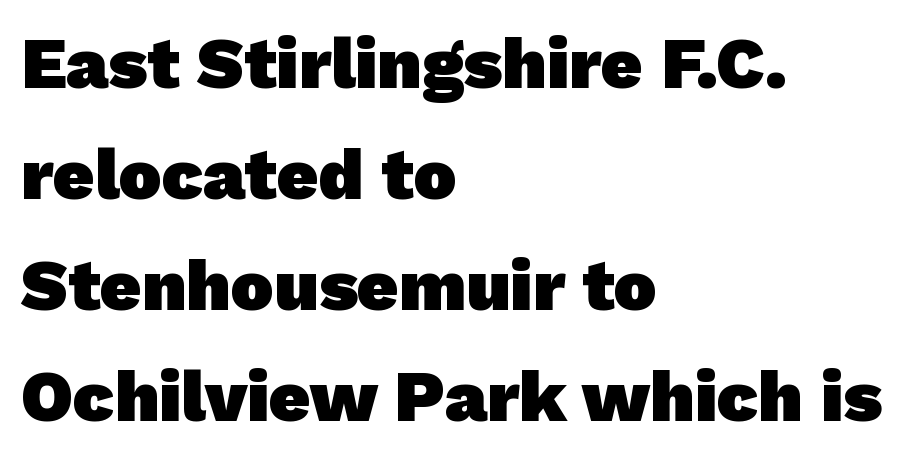
The image shows 72 px heavy sans-serif type; set left-aligned, normal line spacing (1.54x), normal letter spacing, not underlined; low stroke contrast and a medium x-height.
